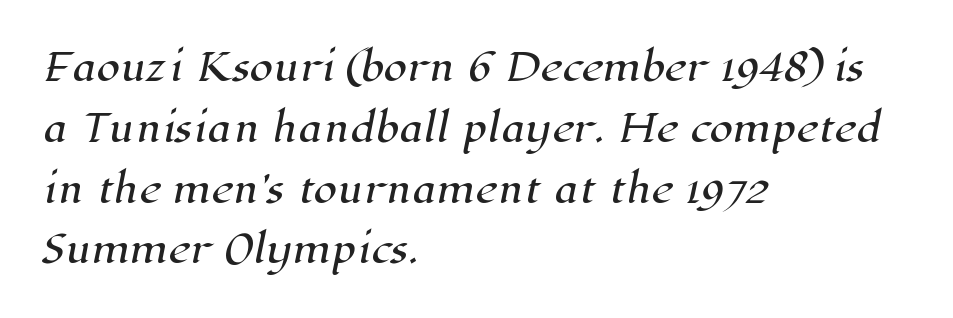
Q: Is the typeface a serif or a sans-serif typeface? A: Serif.
Q: Is the text underlined? A: No.
Q: How is the paragraph aligned? A: Left-aligned.
Q: Is the spacing between letters normal or unusually wide? A: Normal.
Q: Is the spacing between lines tight, normal or loose? A: Normal.
Q: Width (condensed, normal, or wide)? A: Normal.
Q: Stroke contrast? A: High.
Q: x-height? A: Medium.
Q: Monospaced? A: No.
